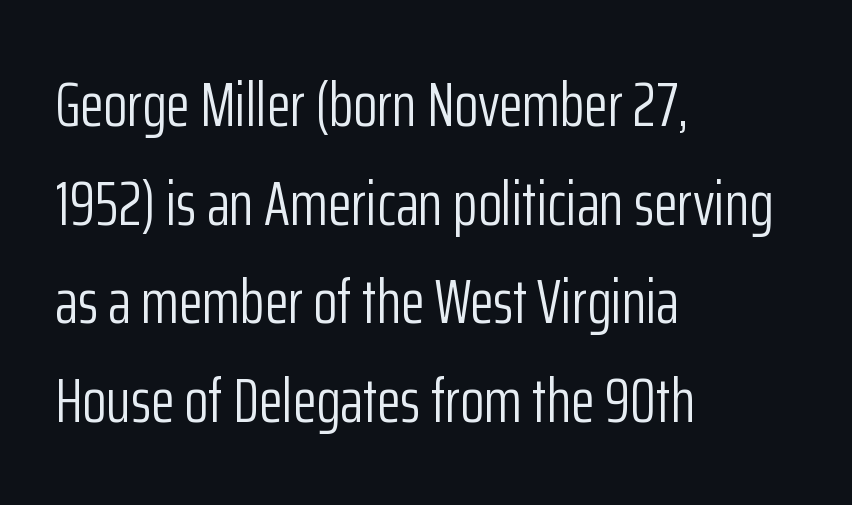
The image shows 62 px light, condensed sans-serif type, upright; set left-aligned, normal line spacing (1.59x), normal letter spacing, not underlined; low stroke contrast and a medium x-height.
